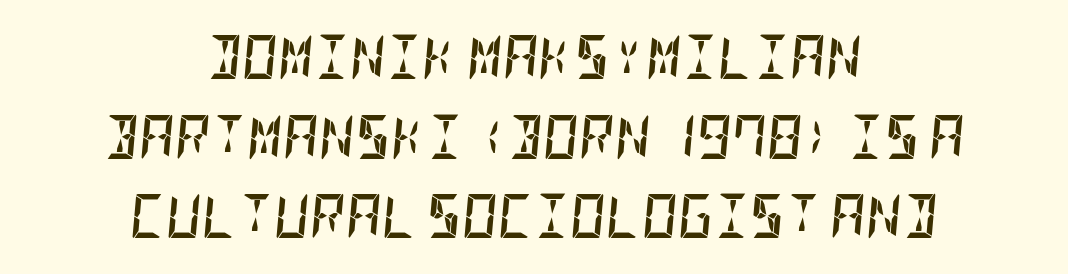
Tall strokes in this sample are angled rather than plumb. These lines are centered, leaving both edges ragged. The string is rendered with underlining switched off. The horizontal fit of the characters is conventional and even.
